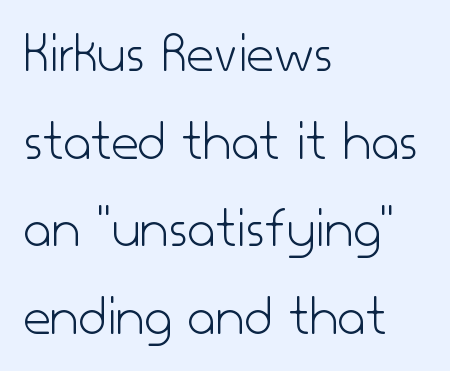
Q: Is the text bold? A: No.
Q: Is the text italic (slanted)? A: No, it is upright.
Q: Is the typeface a serif or a sans-serif typeface? A: Sans-serif.
Q: Is the text underlined? A: No.
Q: How is the paragraph aligned? A: Left-aligned.
Q: Is the spacing between letters normal or unusually wide? A: Normal.
Q: Is the spacing between lines tight, normal or loose? A: Normal.
Q: Width (condensed, normal, or wide)? A: Normal.
Q: Stroke contrast? A: Low.
Q: x-height? A: Small.
Q: Monospaced? A: No.
